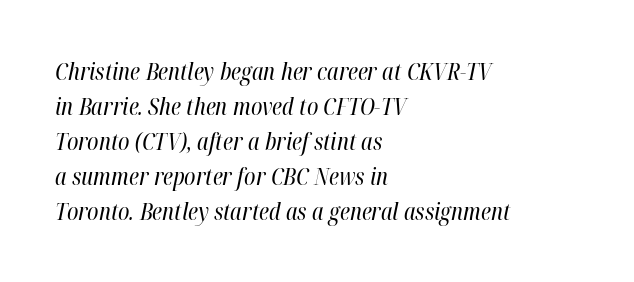
Q: Is the text bold? A: No.
Q: Is the text italic (slanted)? A: Yes, it leans right by about 12 degrees.
Q: Is the text underlined? A: No.
Q: How is the paragraph aligned? A: Left-aligned.
Q: Is the spacing between letters normal or unusually wide? A: Normal.
Q: Is the spacing between lines tight, normal or loose? A: Normal.
